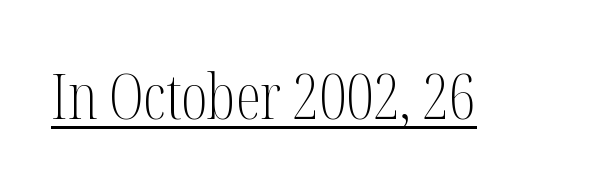
Q: Is the text bold? A: No.
Q: Is the text italic (slanted)? A: No, it is upright.
Q: Is the typeface a serif or a sans-serif typeface? A: Serif.
Q: Is the text underlined? A: Yes.
Q: Is the spacing between letters normal or unusually wide? A: Normal.
Q: Width (condensed, normal, or wide)? A: Condensed.
Q: Stroke contrast? A: Medium.
Q: x-height? A: Medium.
Q: Monospaced? A: No.
